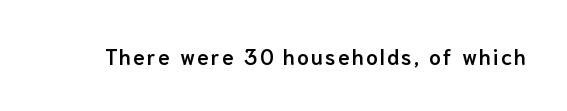
Q: Is the text bold? A: Semi-bold.
Q: Is the text italic (slanted)? A: No, it is upright.
Q: Is the text underlined? A: No.
